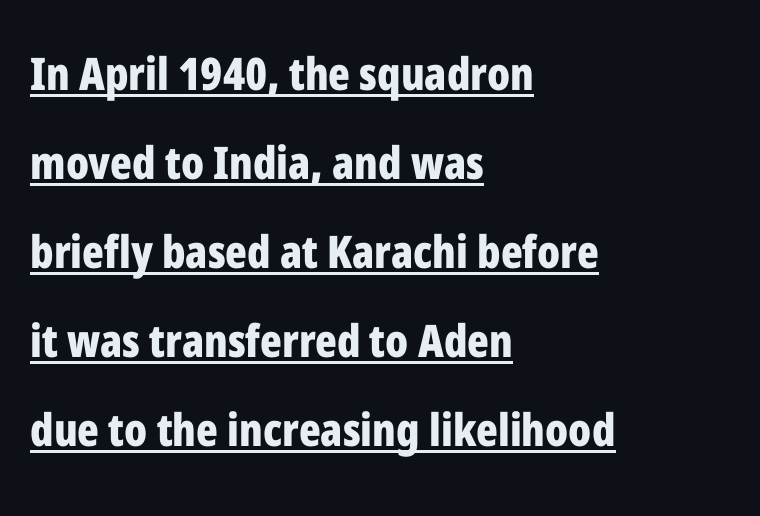
{"serif": "no", "italic": "no", "bold": "yes", "weight": "bold", "width": "condensed", "stroke_contrast": "low", "x_height": "medium", "monospaced": "no", "underline": "yes", "align": "left", "line_spacing": "loose", "line_spacing_ratio": 1.98, "letter_spacing": "normal", "letter_spacing_em": 0.0, "glyph_px": 45}
